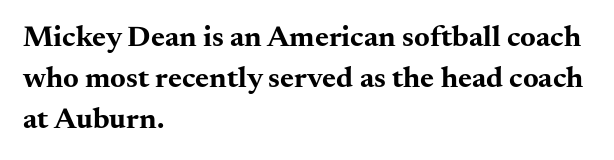
The image shows 30 px bold, wide serif type, upright; set left-aligned, normal line spacing (1.37x), normal letter spacing, not underlined; medium stroke contrast and a small x-height.
